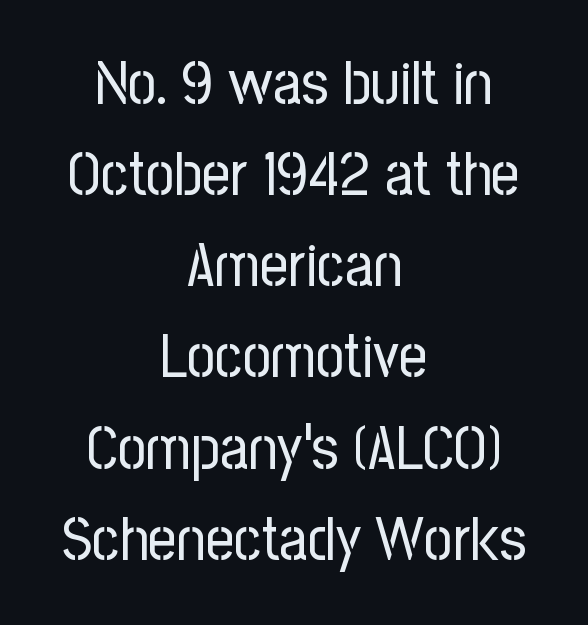
Look at the bottom of the vertical strokes: they stop flat, with no serifs. Weight: regular or lighter. Each letter keeps its own natural width here, so spacing adapts to shape. Is there much room between lines? A standard amount, neither cramped nor airy. Underlining? Definitely not there.
